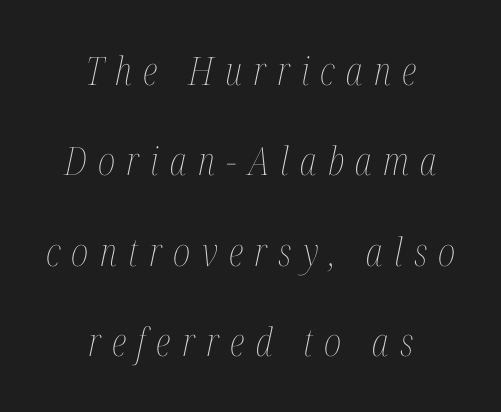
Q: Is the text bold? A: No.
Q: Is the text italic (slanted)? A: Yes, it leans right by about 12 degrees.
Q: Is the text underlined? A: No.
Q: How is the paragraph aligned? A: Centered.
Q: Is the spacing between letters normal or unusually wide? A: Unusually wide.
Q: Is the spacing between lines tight, normal or loose? A: Loose.
Q: Width (condensed, normal, or wide)? A: Condensed.
Q: Stroke contrast? A: Medium.
Q: x-height? A: Medium.
Q: Monospaced? A: No.
